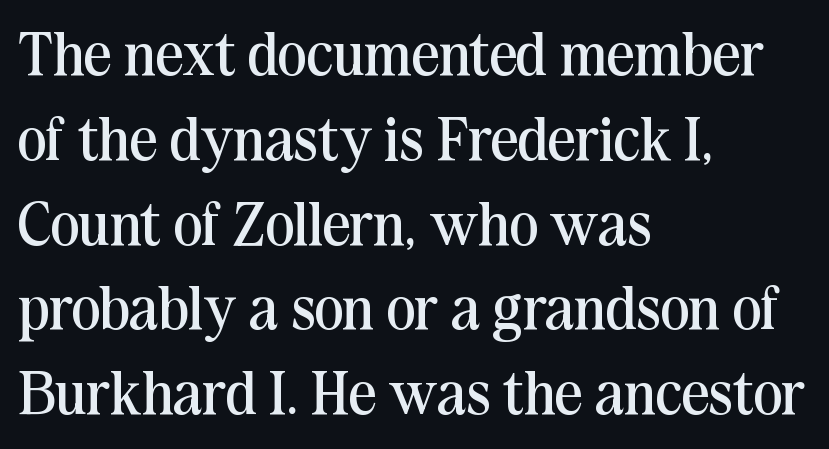
The image shows 61 px regular-weight serif type, upright; set left-aligned, normal line spacing (1.39x), normal letter spacing, not underlined; medium stroke contrast and a medium x-height.
